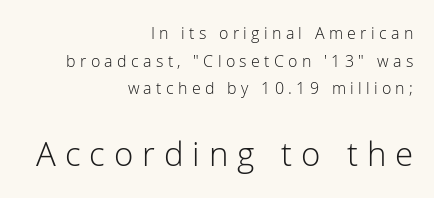
Q: Is the text bold? A: No.
Q: Is the text italic (slanted)? A: No, it is upright.
Q: Is the typeface a serif or a sans-serif typeface? A: Sans-serif.
Q: Is the text underlined? A: No.
Q: How is the paragraph aligned? A: Right-aligned.
Q: Is the spacing between letters normal or unusually wide? A: Unusually wide.
Q: Which block of text is set in a larger size, the first (top) or the second (bottom)? A: The second (bottom) one.
Q: Width (condensed, normal, or wide)? A: Normal.
Q: Stroke contrast? A: Low.
Q: x-height? A: Medium.
Q: Monospaced? A: No.
